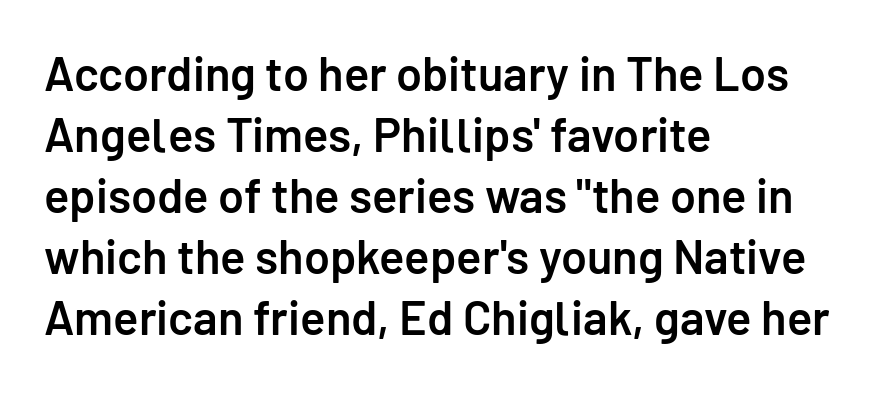
Q: Is the text bold? A: Semi-bold.
Q: Is the text italic (slanted)? A: No, it is upright.
Q: Is the typeface a serif or a sans-serif typeface? A: Sans-serif.
Q: Is the text underlined? A: No.
Q: How is the paragraph aligned? A: Left-aligned.
Q: Is the spacing between letters normal or unusually wide? A: Normal.
Q: Is the spacing between lines tight, normal or loose? A: Normal.
Q: Width (condensed, normal, or wide)? A: Normal.
Q: Stroke contrast? A: Low.
Q: x-height? A: Medium.
Q: Monospaced? A: No.
